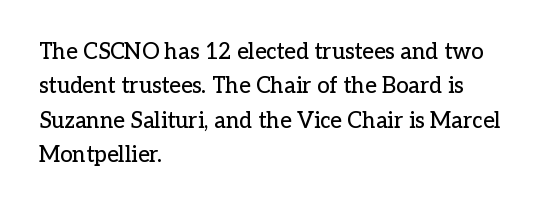
The image shows 22 px text type, upright; set left-aligned, normal line spacing (1.56x), normal letter spacing, not underlined.
